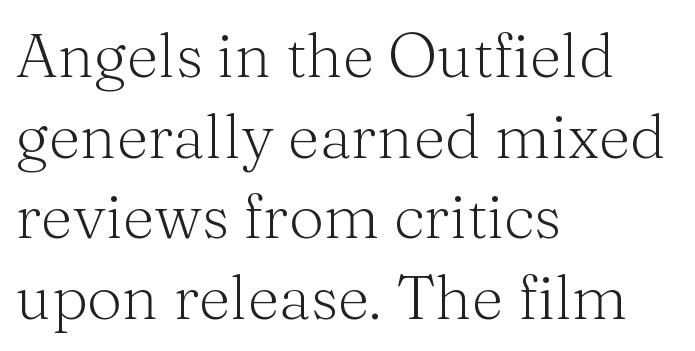
{"serif": "yes", "italic": "no", "bold": "no", "weight": "light", "width": "normal", "stroke_contrast": "medium", "x_height": "medium", "monospaced": "no", "underline": "no", "align": "left", "line_spacing": "normal", "line_spacing_ratio": 1.3, "letter_spacing": "normal", "letter_spacing_em": 0.0, "glyph_px": 62}
